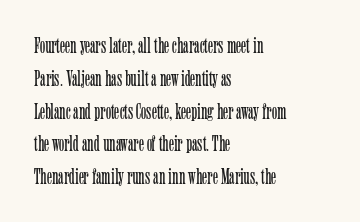
{"italic": "no", "bold": "no", "underline": "no", "align": "left", "line_spacing": "normal", "line_spacing_ratio": 1.49, "letter_spacing": "normal", "letter_spacing_em": 0.0, "glyph_px": 22}
